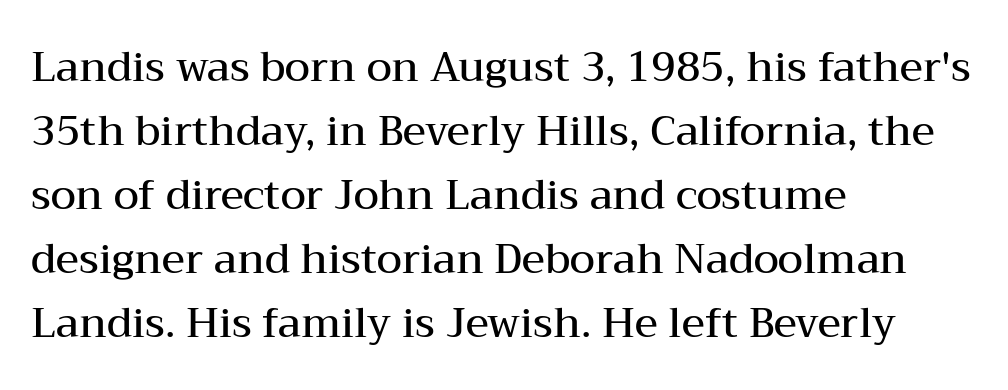
Characters follow at the spacing the type designer built in. Left-aligned paragraph, ragged on the right. Caption: semibold face, moderately heavy strokes. A clean baseline with only descenders dipping below it.
